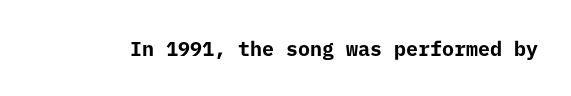
The image shows 20 px bold type, upright; set normal letter spacing, not underlined.
